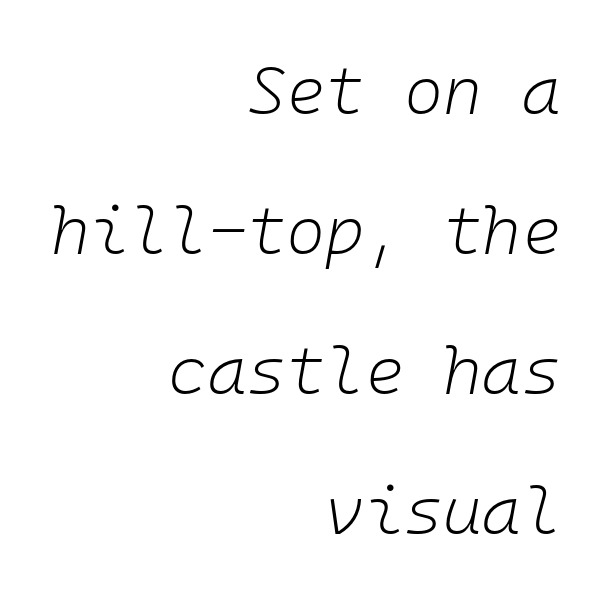
The image shows 67 px light type, italic (leaning right), monospaced; set right-aligned, loose line spacing (2.09x), normal letter spacing, not underlined; low stroke contrast and a medium x-height.
